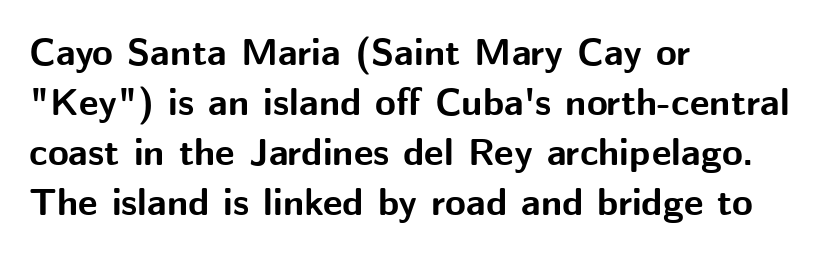
Q: Is the text bold? A: Yes.
Q: Is the text italic (slanted)? A: No, it is upright.
Q: Is the typeface a serif or a sans-serif typeface? A: Sans-serif.
Q: Is the text underlined? A: No.
Q: How is the paragraph aligned? A: Left-aligned.
Q: Is the spacing between letters normal or unusually wide? A: Normal.
Q: Is the spacing between lines tight, normal or loose? A: Normal.
Q: Width (condensed, normal, or wide)? A: Normal.
Q: Stroke contrast? A: Medium.
Q: x-height? A: Medium.
Q: Monospaced? A: No.
